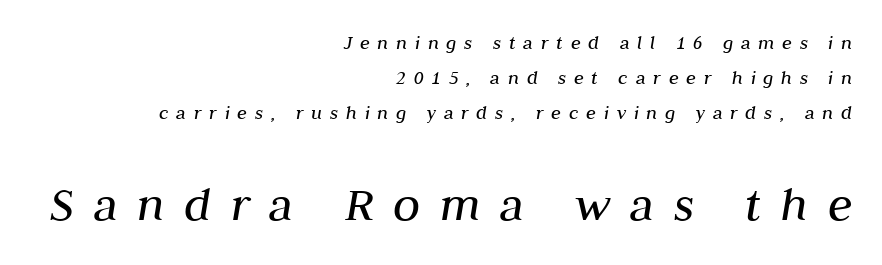
The image shows 50 px regular-weight type, italic (leaning right); set right-aligned, line spacing 1.74x, unusually wide letter spacing (+0.39 em), not underlined; the second (bottom) block is 2.5x larger; medium stroke contrast and a medium x-height.
